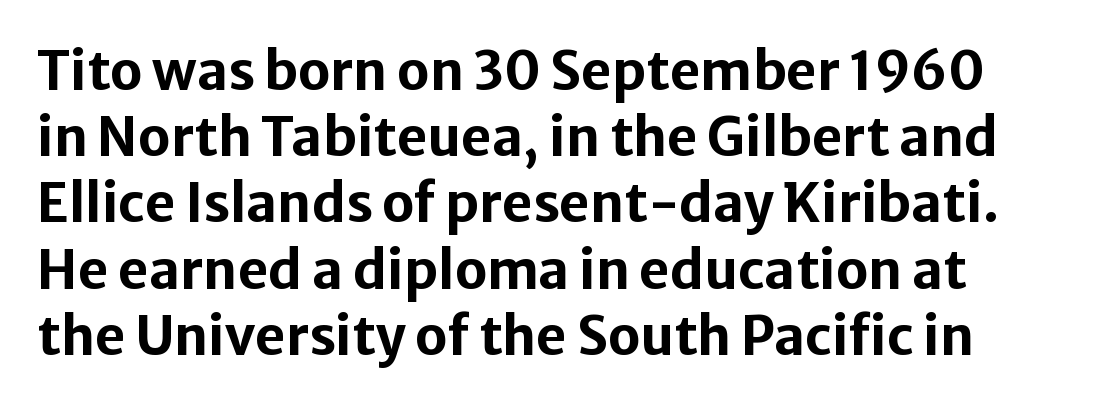
The image shows 53 px bold sans-serif type, upright; set normal line spacing (1.25x), normal letter spacing, not underlined; low stroke contrast and a medium x-height.
